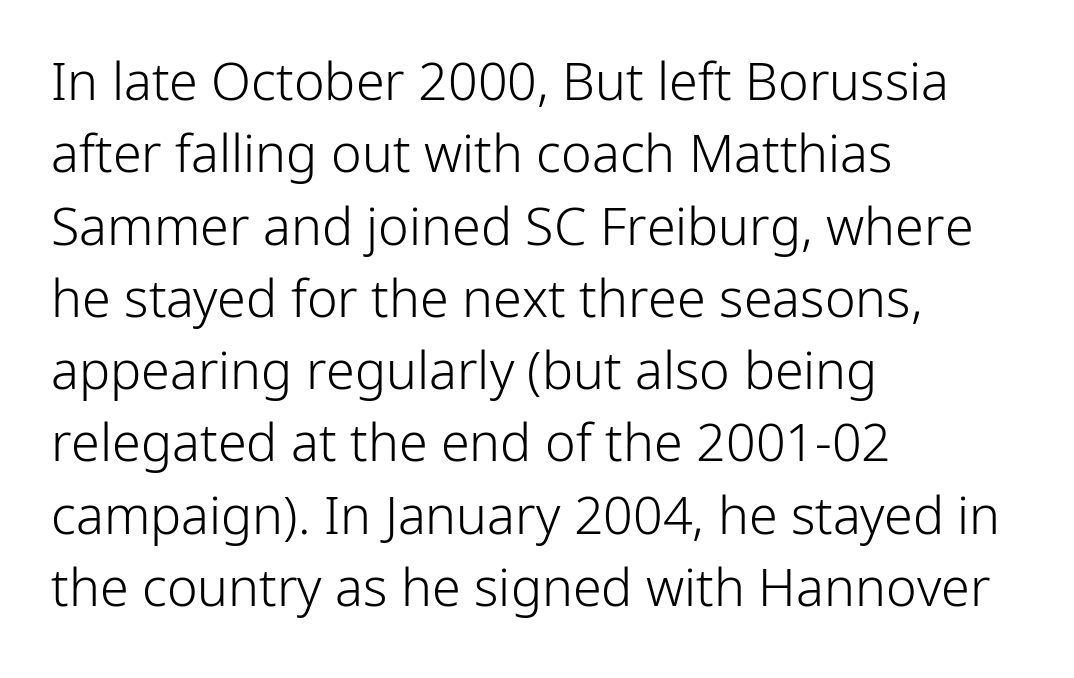
{"serif": "no", "italic": "no", "bold": "no", "weight": "light", "width": "normal", "stroke_contrast": "low", "x_height": "medium", "monospaced": "no", "underline": "no", "align": "left", "line_spacing": "normal", "line_spacing_ratio": 1.39, "letter_spacing": "normal", "letter_spacing_em": 0.0, "glyph_px": 52}
